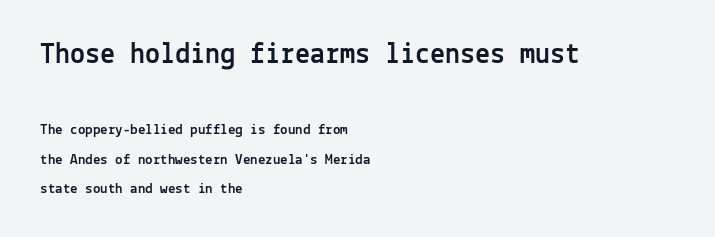
Loosely led — the rows are spread out. Is the letter spacing exaggerated? No — it looks like the ordinary default. Every character sits straight up, as roman type does. You could count columns in this text — the font is strictly monospaced.
